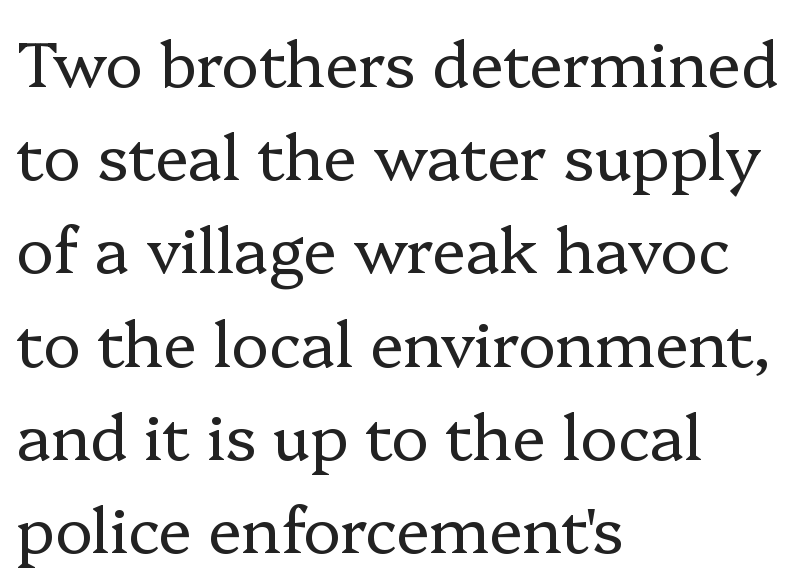
The image shows 63 px regular-weight serif type, upright; set left-aligned, normal line spacing (1.48x), normal letter spacing, not underlined; low stroke contrast and a medium x-height.
